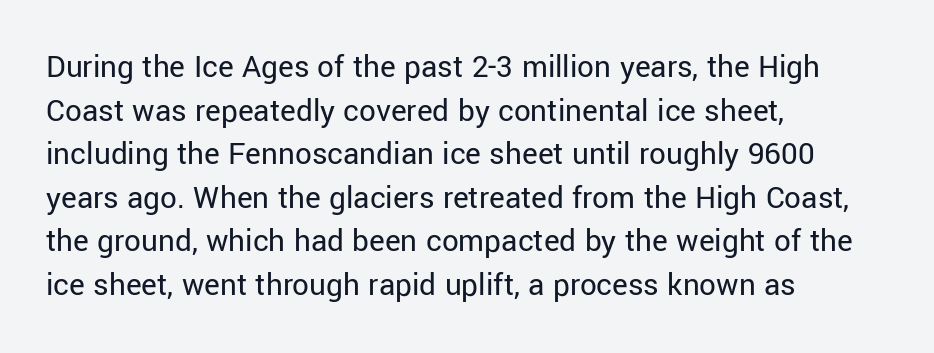
The image shows 33 px regular-weight sans-serif type, upright; set left-aligned, normal line spacing (1.32x), normal letter spacing, not underlined; low stroke contrast and a medium x-height.
